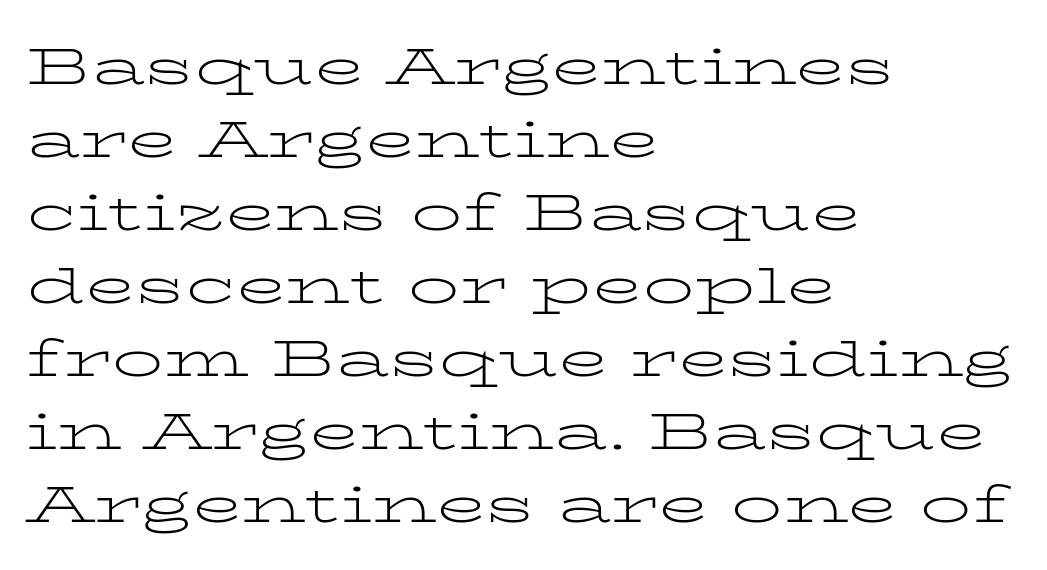
The image shows 51 px light, wide serif type, upright; set left-aligned, normal line spacing (1.43x), normal letter spacing, not underlined; low stroke contrast and a medium x-height.
